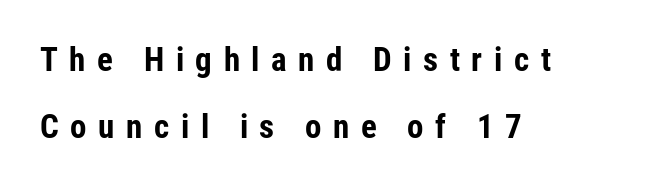
Q: Is the text bold? A: Yes.
Q: Is the text italic (slanted)? A: No, it is upright.
Q: Is the typeface a serif or a sans-serif typeface? A: Sans-serif.
Q: Is the text underlined? A: No.
Q: How is the paragraph aligned? A: Left-aligned.
Q: Is the spacing between letters normal or unusually wide? A: Unusually wide.
Q: Is the spacing between lines tight, normal or loose? A: Loose.
Q: Width (condensed, normal, or wide)? A: Condensed.
Q: Stroke contrast? A: Low.
Q: x-height? A: Medium.
Q: Monospaced? A: No.
